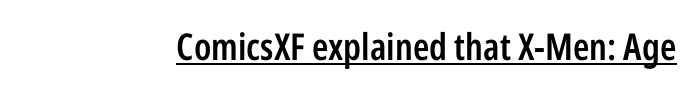
A rule runs beneath these lines of type. Spacing verdict: proportional, widths tailored to each character. The letters stand upright; this is a roman face. The rendering shows plain stroke endings on the letterforms — a sans-serif design. Heft: intermediate — a semibold. The letters sit at their default tracking, neither squeezed nor spread.
